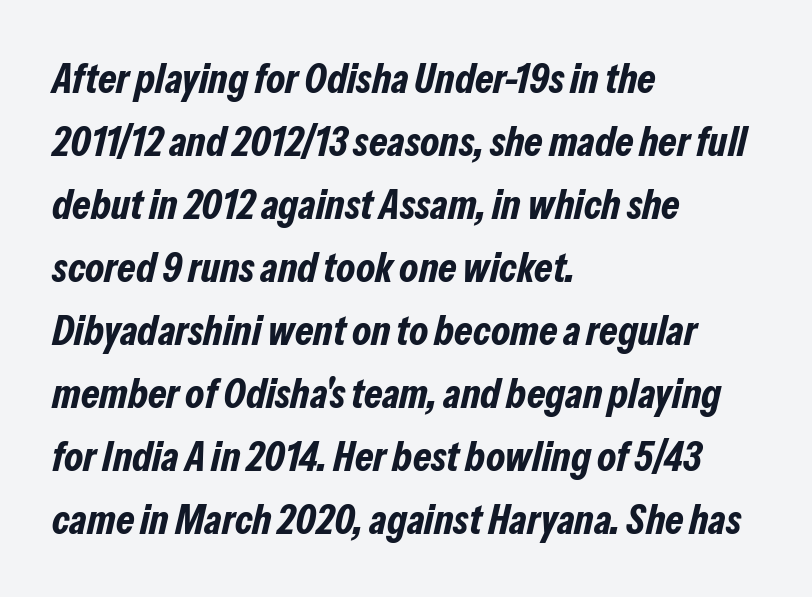
{"italic": "yes", "lean": "right", "slant_degrees": 13, "bold": "yes", "weight": "bold", "width": "condensed", "stroke_contrast": "low", "x_height": "medium", "monospaced": "no", "underline": "no", "align": "left", "line_spacing": "normal", "line_spacing_ratio": 1.5, "letter_spacing": "normal", "letter_spacing_em": 0.0, "glyph_px": 42}
